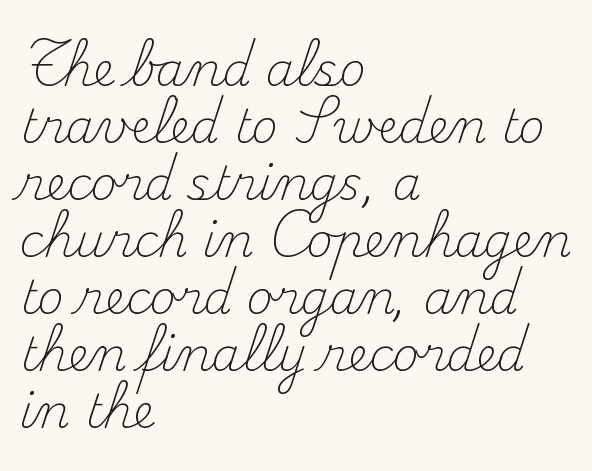
Is this a sans? No — the strokes have serifs. Character widths vary here, with narrow letters taking less room than wide ones. No letter is thick-stroked: the sample isn't bold.
